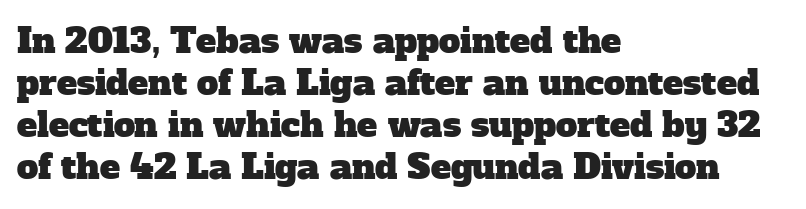
{"serif": "yes", "width": "normal", "stroke_contrast": "low", "x_height": "medium", "monospaced": "no", "underline": "no", "align": "left", "line_spacing_ratio": 1.24, "letter_spacing": "normal", "letter_spacing_em": 0.0, "glyph_px": 34}
